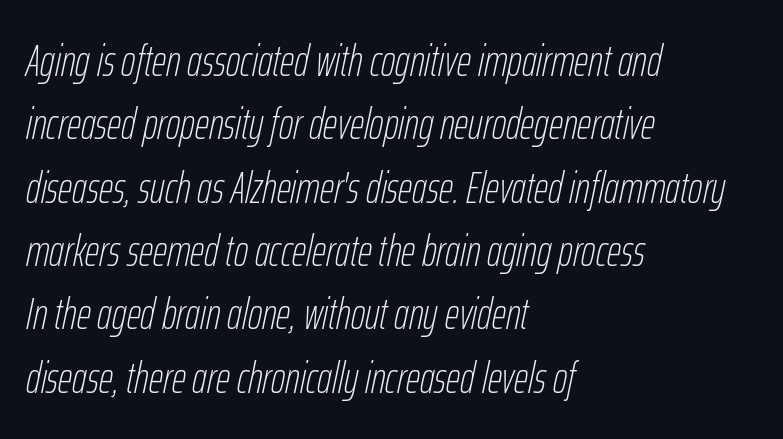
{"italic": "yes", "lean": "right", "slant_degrees": 12, "bold": "no", "weight": "thin", "width": "condensed", "stroke_contrast": "low", "x_height": "medium", "monospaced": "no", "underline": "no", "align": "left", "line_spacing": "normal", "line_spacing_ratio": 1.44, "letter_spacing": "normal", "letter_spacing_em": 0.0, "glyph_px": 44}
